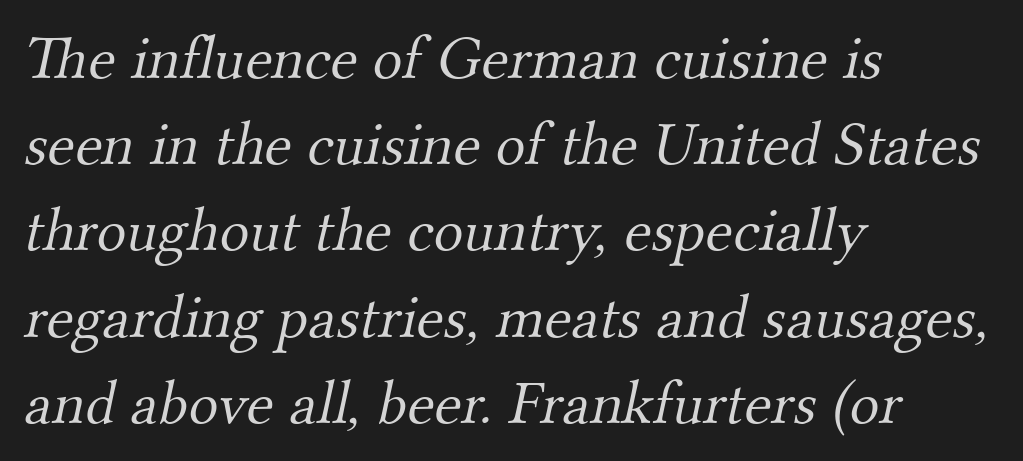
The passage shown stacks its lines at a standard gap. The gaps between neighbouring characters are ordinary and unremarkable. Looks like regular typesetting: each glyph gets only the width it needs. Each row of text sits above clean, open space. The compositor pushed each line to the left boundary. Old-style or modern, the face here clearly has serifs.
